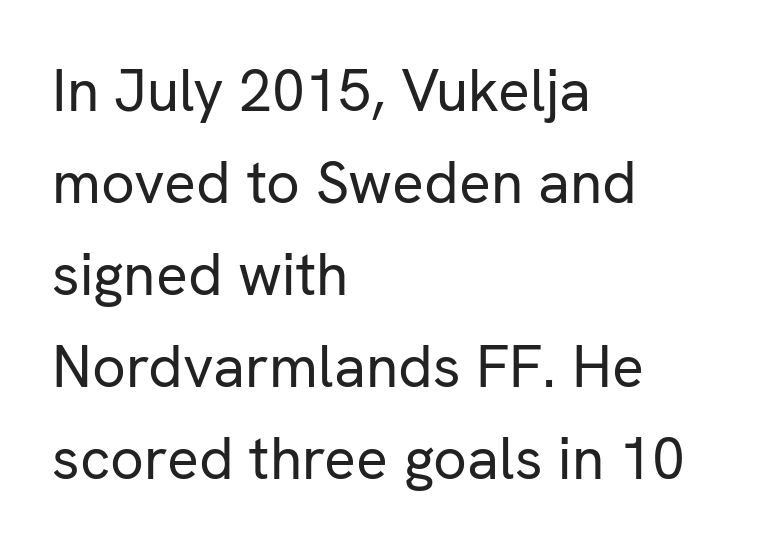
Q: Is the text bold? A: No.
Q: Is the text italic (slanted)? A: No, it is upright.
Q: Is the typeface a serif or a sans-serif typeface? A: Sans-serif.
Q: Is the text underlined? A: No.
Q: How is the paragraph aligned? A: Left-aligned.
Q: Is the spacing between letters normal or unusually wide? A: Normal.
Q: Is the spacing between lines tight, normal or loose? A: Normal.
Q: Width (condensed, normal, or wide)? A: Normal.
Q: Stroke contrast? A: Low.
Q: x-height? A: Medium.
Q: Monospaced? A: No.
